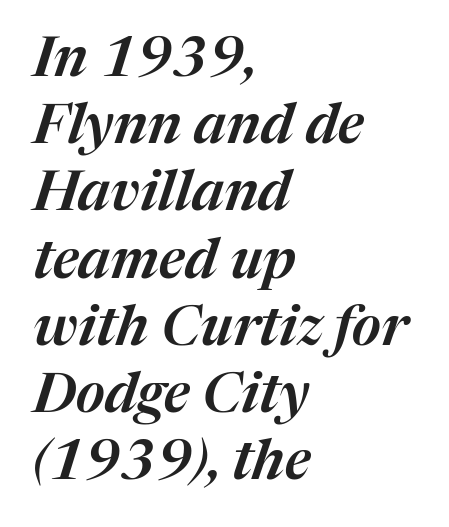
Q: Is the text italic (slanted)? A: Yes, it leans right by about 17 degrees.
Q: Is the text underlined? A: No.
Q: How is the paragraph aligned? A: Left-aligned.
Q: Is the spacing between letters normal or unusually wide? A: Normal.
Q: Width (condensed, normal, or wide)? A: Normal.
Q: Stroke contrast? A: Medium.
Q: x-height? A: Medium.
Q: Monospaced? A: No.
